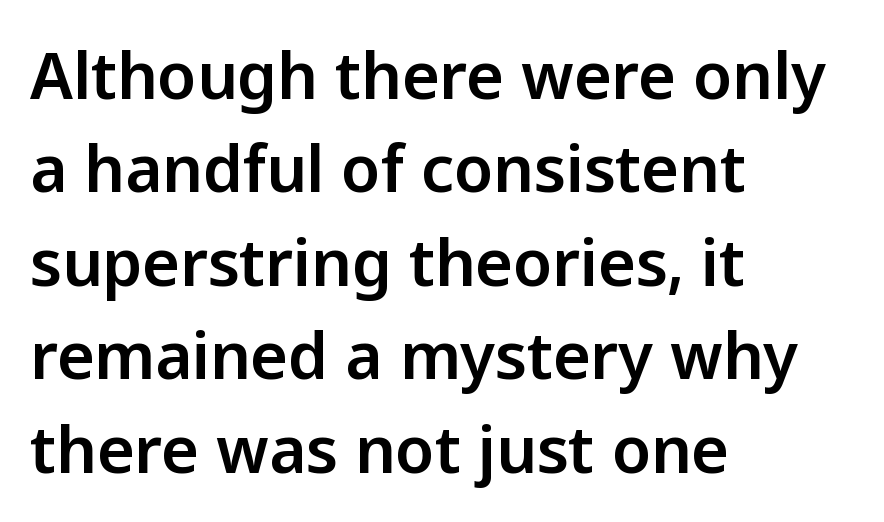
Q: Is the text italic (slanted)? A: No, it is upright.
Q: Is the typeface a serif or a sans-serif typeface? A: Sans-serif.
Q: Is the text underlined? A: No.
Q: How is the paragraph aligned? A: Left-aligned.
Q: Is the spacing between letters normal or unusually wide? A: Normal.
Q: Is the spacing between lines tight, normal or loose? A: Normal.
Q: Width (condensed, normal, or wide)? A: Normal.
Q: Stroke contrast? A: Low.
Q: x-height? A: Medium.
Q: Monospaced? A: No.
